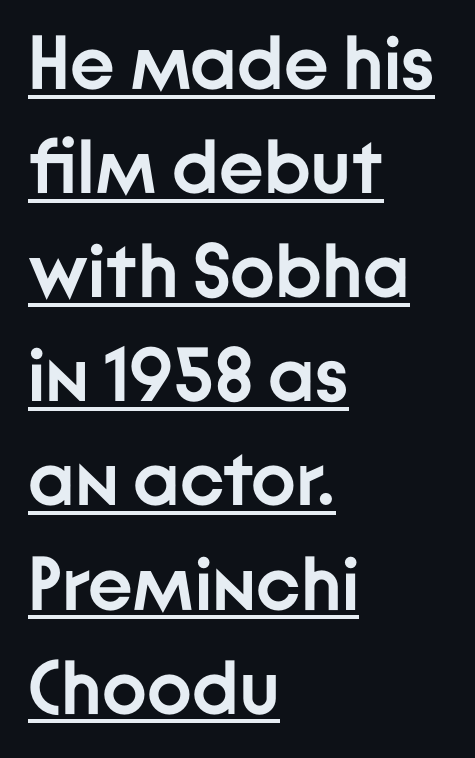
Does the weight exceed regular? Yes, all the way to bold. A typesetter would call this proportional, since set widths differ per character. The letters sit at their default tracking, neither squeezed nor spread. The face used here is a sans, in the tradition of grotesques and geometrics. This sample keeps an unexceptional amount of space between lines.
